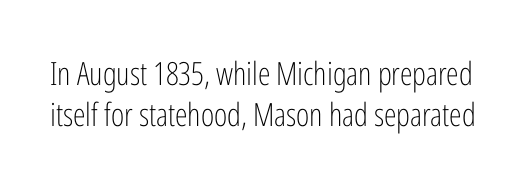
The image shows 32 px light, condensed sans-serif type, upright; set normal line spacing (1.28x), normal letter spacing, not underlined; low stroke contrast and a medium x-height.
